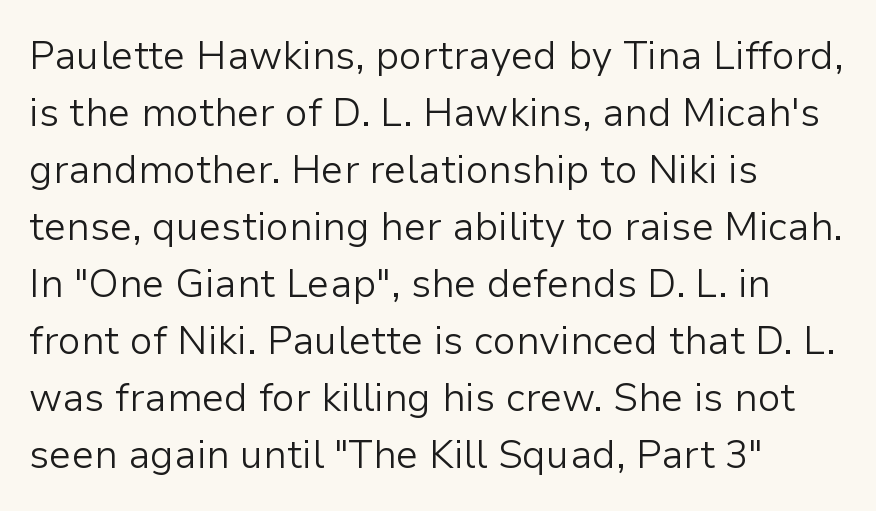
Q: Is the text bold? A: No.
Q: Is the text italic (slanted)? A: No, it is upright.
Q: Is the typeface a serif or a sans-serif typeface? A: Sans-serif.
Q: Is the text underlined? A: No.
Q: How is the paragraph aligned? A: Left-aligned.
Q: Is the spacing between letters normal or unusually wide? A: Normal.
Q: Is the spacing between lines tight, normal or loose? A: Normal.
Q: Width (condensed, normal, or wide)? A: Normal.
Q: Stroke contrast? A: Low.
Q: x-height? A: Medium.
Q: Monospaced? A: No.
